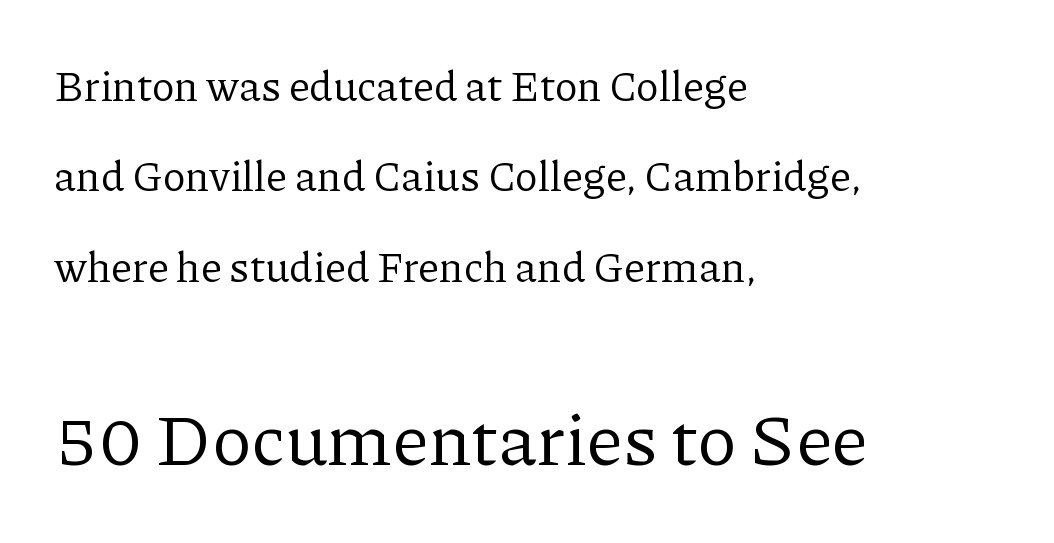
Q: Is the text bold? A: No.
Q: Is the text italic (slanted)? A: No, it is upright.
Q: Is the typeface a serif or a sans-serif typeface? A: Serif.
Q: Is the text underlined? A: No.
Q: How is the paragraph aligned? A: Left-aligned.
Q: Is the spacing between letters normal or unusually wide? A: Normal.
Q: Is the spacing between lines tight, normal or loose? A: Loose.
Q: Which block of text is set in a larger size, the first (top) or the second (bottom)? A: The second (bottom) one.
Q: Width (condensed, normal, or wide)? A: Normal.
Q: Stroke contrast? A: Low.
Q: x-height? A: Medium.
Q: Monospaced? A: No.
